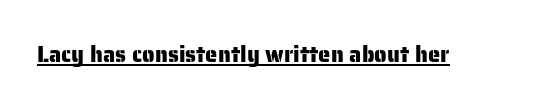
Q: Is the text italic (slanted)? A: No, it is upright.
Q: Is the text underlined? A: Yes.
Q: Is the spacing between letters normal or unusually wide? A: Normal.
